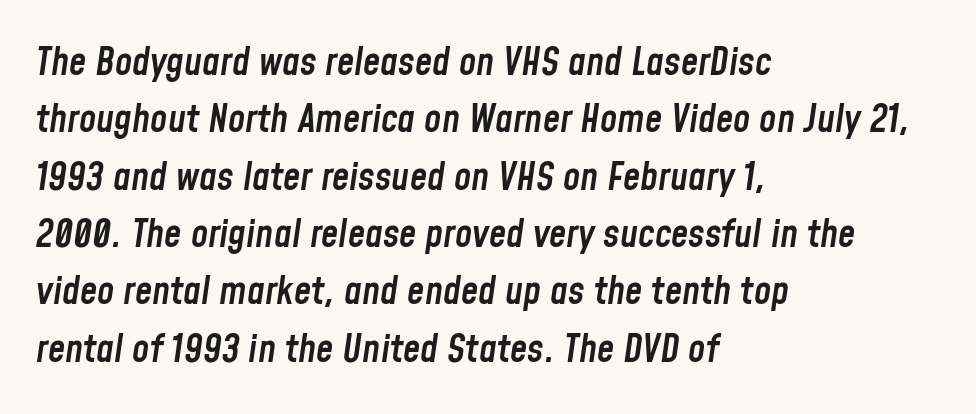
The image shows 39 px semibold, condensed type, italic (leaning right); set left-aligned, normal line spacing (1.47x), normal letter spacing, not underlined; low stroke contrast and a medium x-height.
